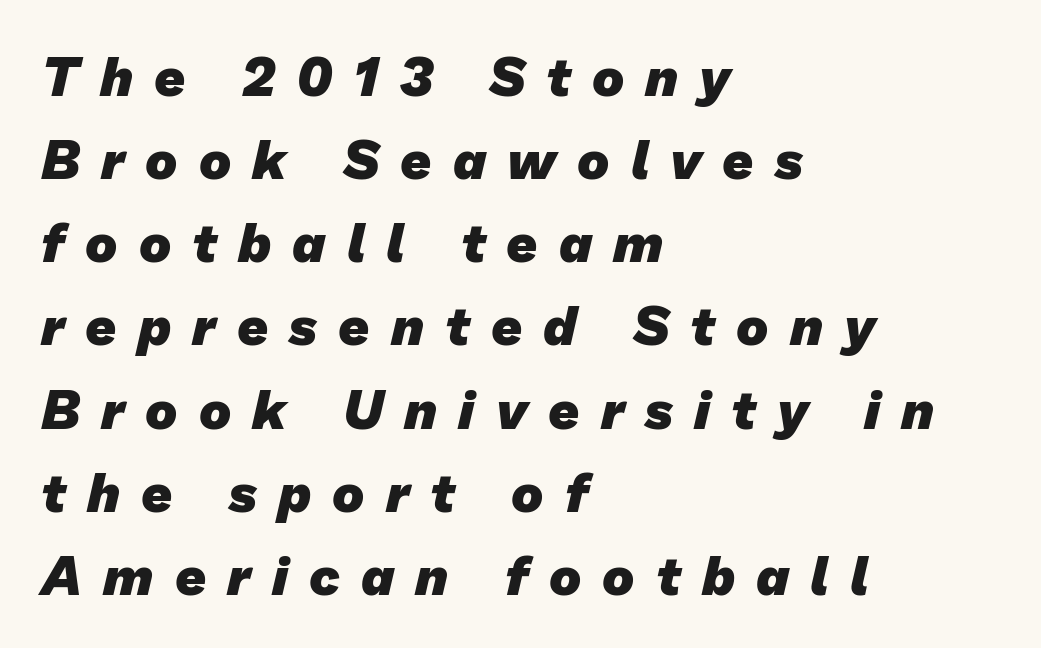
The paragraph shown leans on its left margin. The rendering uses natural spacing where letterforms have individual widths. The space between consecutive lines is moderate. Has an underline been added? It has not. I'd describe the lettering as bold — thick and assertive.
